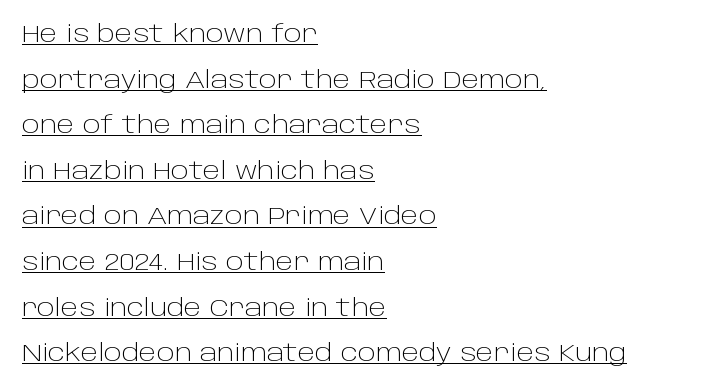
{"italic": "no", "bold": "no", "underline": "yes", "align": "left", "line_spacing": "loose", "line_spacing_ratio": 1.9, "letter_spacing": "normal", "letter_spacing_em": 0.0, "glyph_px": 24}
